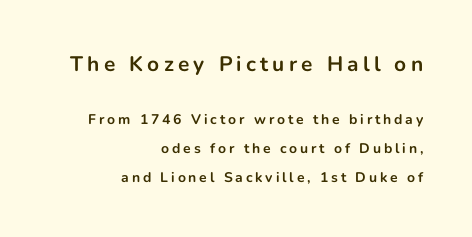
The image shows 21 px bold type, upright; set right-aligned, loose line spacing (2.07x), unusually wide letter spacing (+0.2 em), not underlined; the first (top) block is 1.5x larger.
